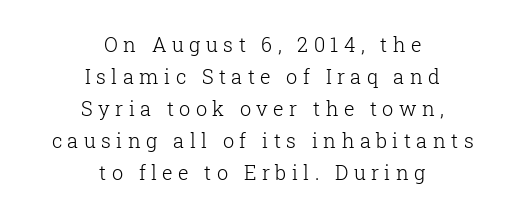
Q: Is the text bold? A: No.
Q: Is the text italic (slanted)? A: No, it is upright.
Q: Is the text underlined? A: No.
Q: How is the paragraph aligned? A: Centered.
Q: Is the spacing between letters normal or unusually wide? A: Unusually wide.
Q: Is the spacing between lines tight, normal or loose? A: Normal.
